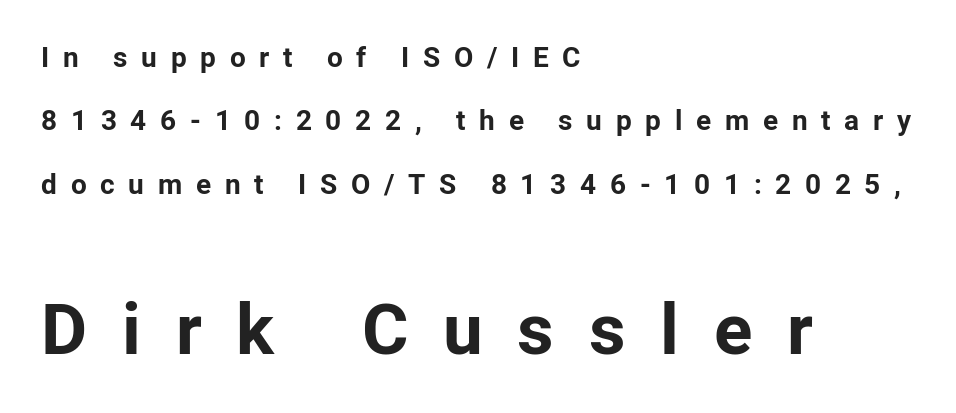
{"serif": "no", "italic": "no", "bold": "yes", "weight": "bold", "width": "normal", "stroke_contrast": "low", "x_height": "medium", "monospaced": "no", "underline": "no", "align": "left", "line_spacing": "loose", "line_spacing_ratio": 2.26, "letter_spacing": "wide", "letter_spacing_em": 0.49, "larger_block": "second", "size_ratio": 2.54, "glyph_px": 71}
